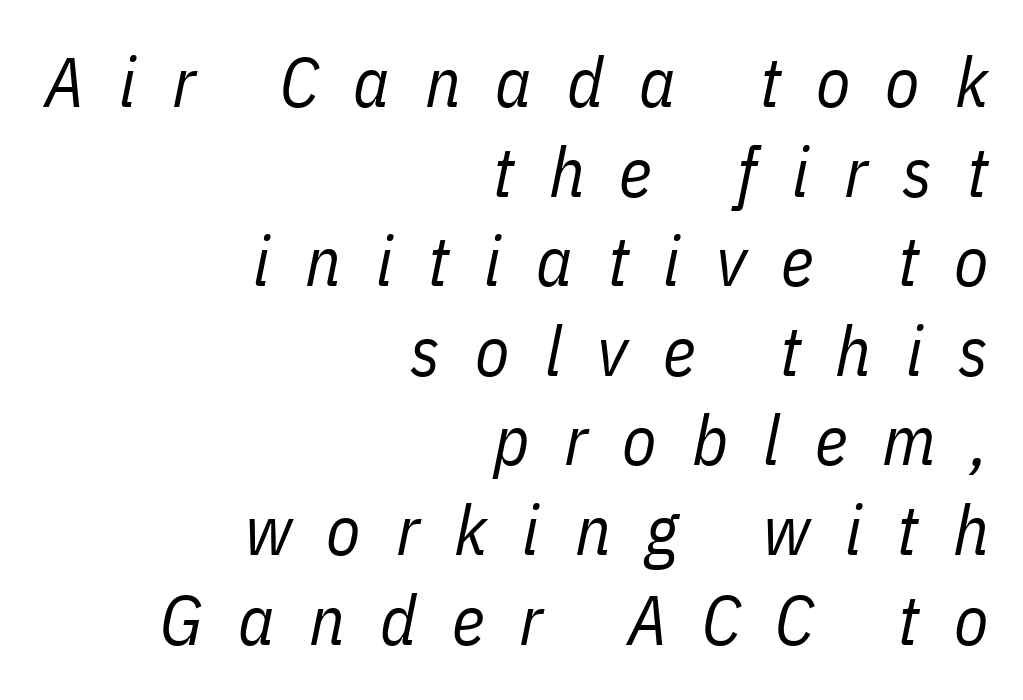
{"italic": "yes", "lean": "right", "slant_degrees": 11, "bold": "no", "weight": "regular", "width": "condensed", "stroke_contrast": "low", "x_height": "medium", "monospaced": "no", "underline": "no", "align": "right", "line_spacing": "normal", "line_spacing_ratio": 1.28, "letter_spacing": "wide", "letter_spacing_em": 0.5, "glyph_px": 70}
